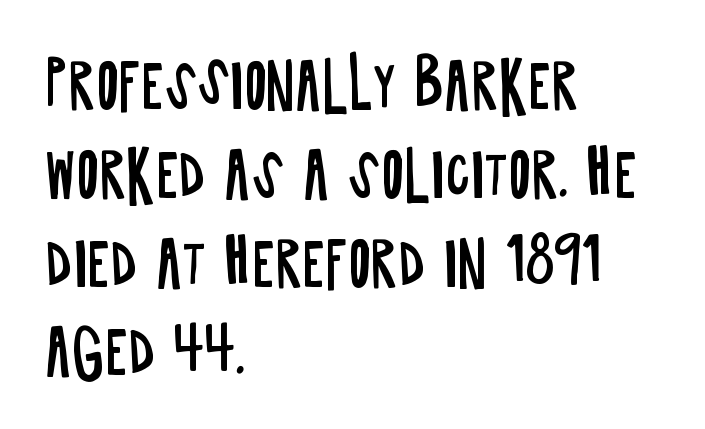
{"serif": "no", "italic": "no", "bold": "no", "weight": "regular", "width": "condensed", "stroke_contrast": "low", "x_height": "large", "monospaced": "no", "underline": "no", "align": "left", "line_spacing": "normal", "line_spacing_ratio": 1.48, "letter_spacing": "normal", "letter_spacing_em": 0.0, "glyph_px": 60}
